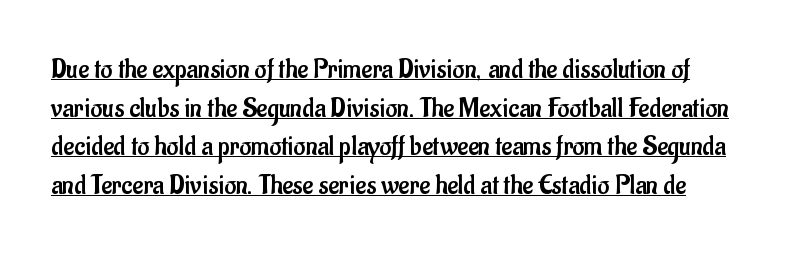
The image shows 29 px regular-weight, condensed sans-serif type, upright; set normal line spacing (1.33x), normal letter spacing, underlined; low stroke contrast and a small x-height.
